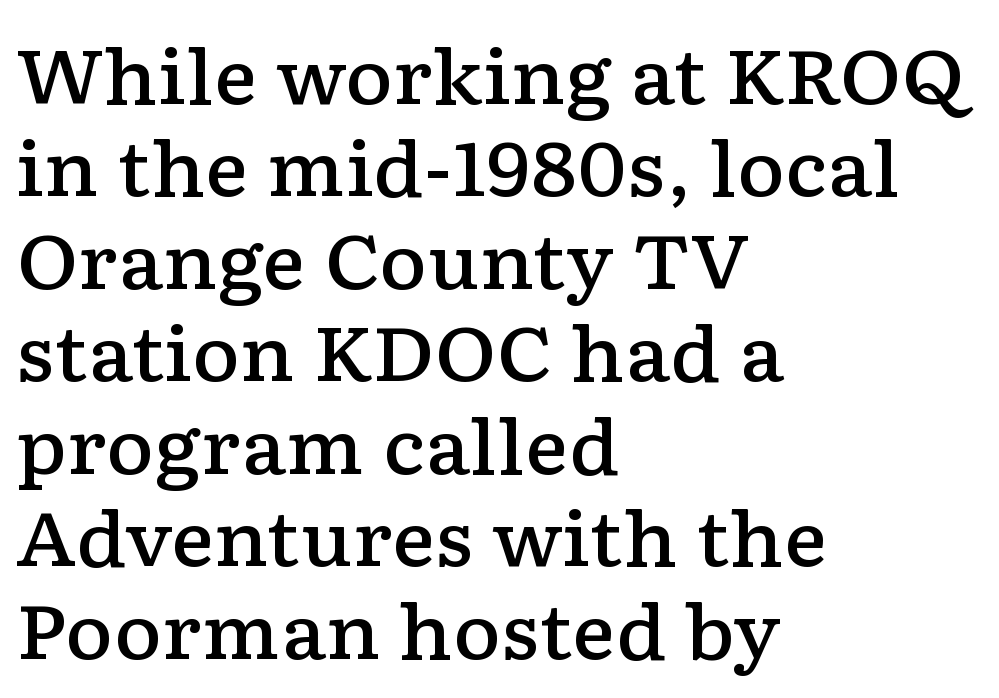
Style check: upright. The typeface chosen for these lines features serifs. Honestly, the row spacing looks completely unremarkable. Casual observation: everything's shoved over to the left.
